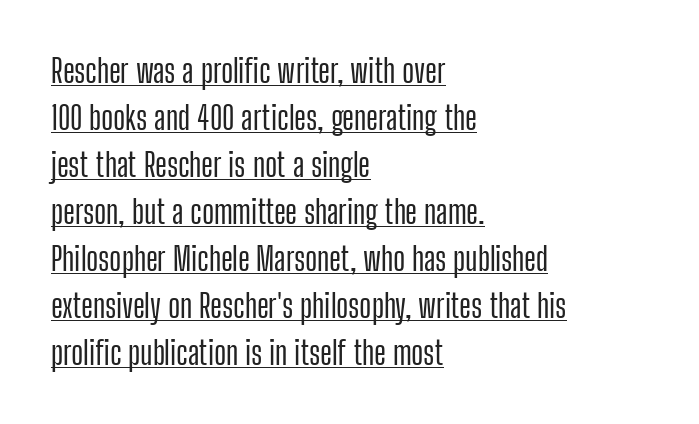
Q: Is the text italic (slanted)? A: No, it is upright.
Q: Is the typeface a serif or a sans-serif typeface? A: Sans-serif.
Q: Is the text underlined? A: Yes.
Q: How is the paragraph aligned? A: Left-aligned.
Q: Is the spacing between letters normal or unusually wide? A: Normal.
Q: Is the spacing between lines tight, normal or loose? A: Normal.
Q: Width (condensed, normal, or wide)? A: Condensed.
Q: Stroke contrast? A: Low.
Q: x-height? A: Medium.
Q: Monospaced? A: No.
